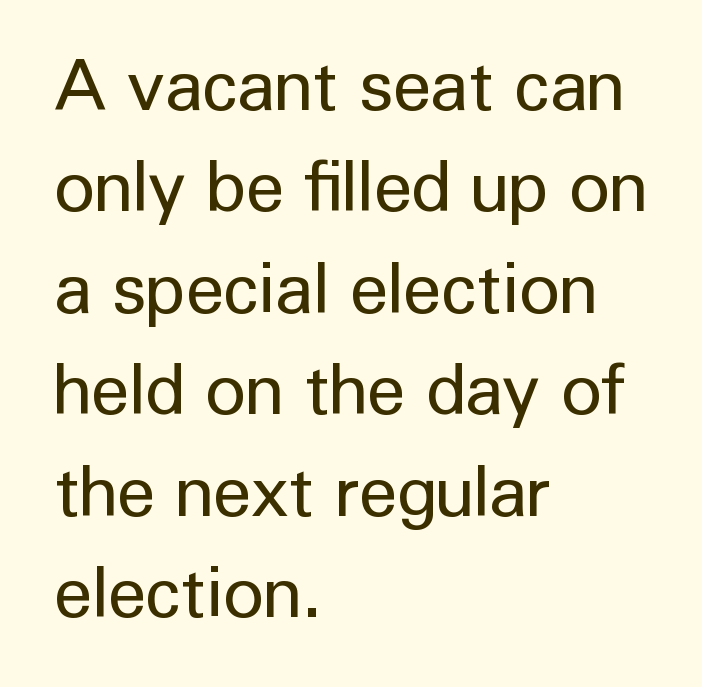
The image shows 70 px regular-weight sans-serif type, upright; set left-aligned, normal line spacing (1.45x), normal letter spacing, not underlined; low stroke contrast and a medium x-height.
